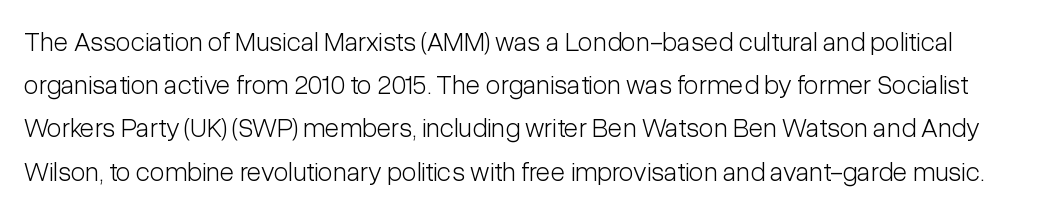
Q: Is the text bold? A: No.
Q: Is the text italic (slanted)? A: No, it is upright.
Q: Is the text underlined? A: No.
Q: Is the spacing between letters normal or unusually wide? A: Normal.
Q: Is the spacing between lines tight, normal or loose? A: Normal.
